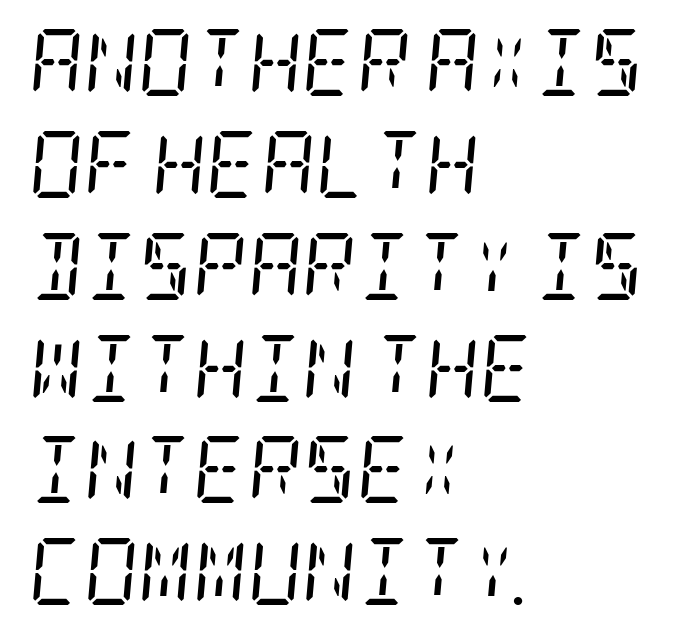
The image shows 67 px regular-weight, condensed serif type, italic (leaning right); set left-aligned, normal line spacing (1.52x), normal letter spacing, not underlined; low stroke contrast and a large x-height.
